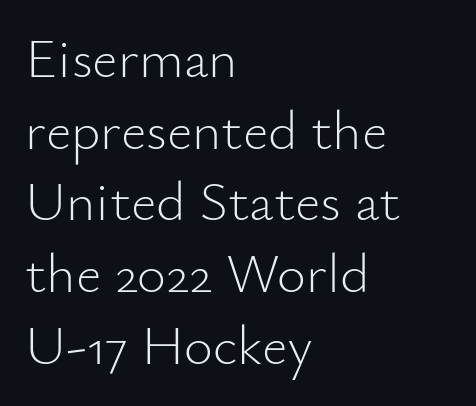
You can tell it's not italic because the verticals are truly vertical. This rendering features lettering with no underline. The letters advance in unequal steps, a hallmark of proportional type. Spacing between characters is what you'd get straight out of the box.
